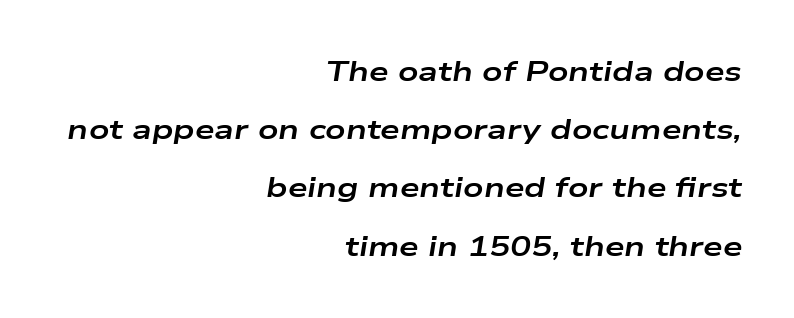
Q: Is the text bold? A: Yes.
Q: Is the text italic (slanted)? A: Yes, it leans right by about 9 degrees.
Q: Is the text underlined? A: No.
Q: How is the paragraph aligned? A: Right-aligned.
Q: Is the spacing between letters normal or unusually wide? A: Normal.
Q: Is the spacing between lines tight, normal or loose? A: Loose.
Q: Width (condensed, normal, or wide)? A: Wide.
Q: Stroke contrast? A: Low.
Q: x-height? A: Medium.
Q: Monospaced? A: No.
